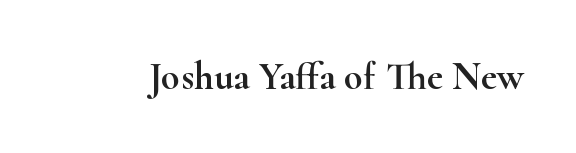
The image shows 39 px wide serif type, upright; set normal letter spacing, not underlined; high stroke contrast and a small x-height.
